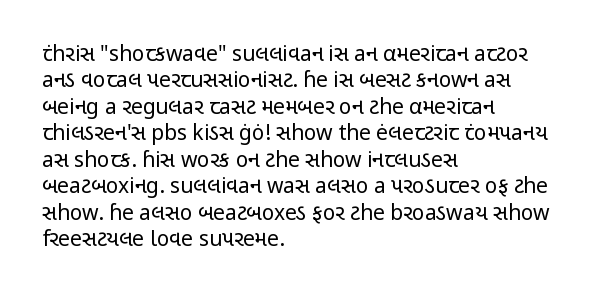
{"italic": "no", "bold": "no", "underline": "no", "align": "left", "line_spacing": "normal", "line_spacing_ratio": 1.26, "letter_spacing": "normal", "letter_spacing_em": 0.0, "glyph_px": 21}
